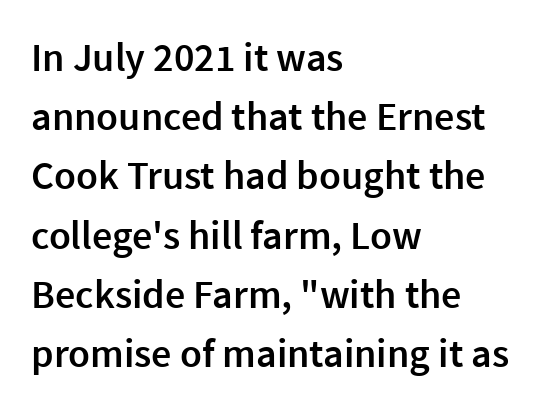
The image shows 40 px semibold sans-serif type, upright; set left-aligned, normal line spacing (1.48x), normal letter spacing, not underlined; a medium x-height.
